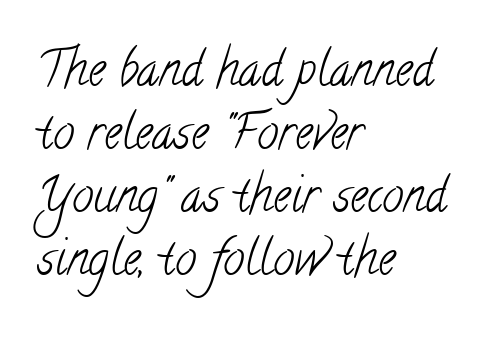
Students, observe: this is what conventionally led text looks like. Stems here are at most as thick as an everyday book face. You can tell from the footed stems that serif type was used. The words here are not underlined. The ragged edge is on the right, which tells us the setting is flush left.
